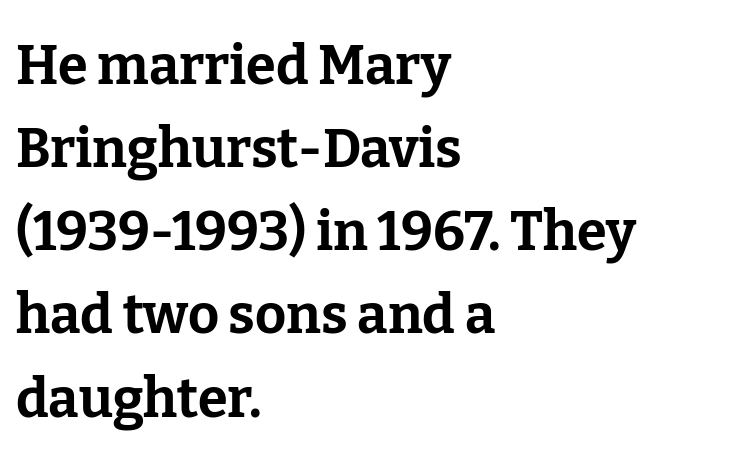
Do the characters align in a grid? No, the font is proportional. Vertical strokes here are truly vertical. Normally led — the rows are evenly, conventionally spaced. The letters carry serifs — small finishing strokes at the ends of their stems.
